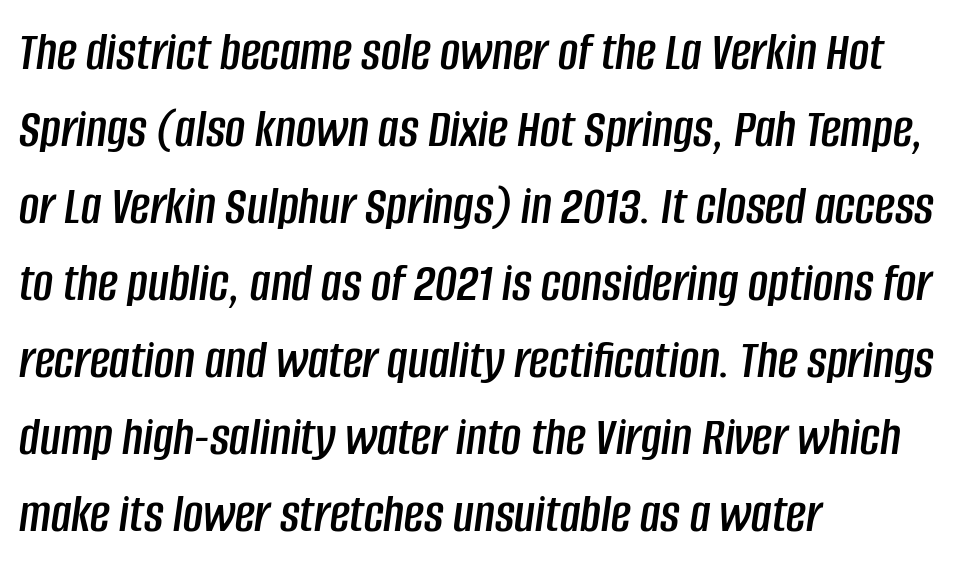
{"italic": "yes", "lean": "right", "slant_degrees": 8, "width": "condensed", "stroke_contrast": "low", "x_height": "large", "monospaced": "no", "underline": "no", "align": "left", "line_spacing": "normal", "line_spacing_ratio": 1.4, "letter_spacing": "normal", "letter_spacing_em": 0.0, "glyph_px": 55}
